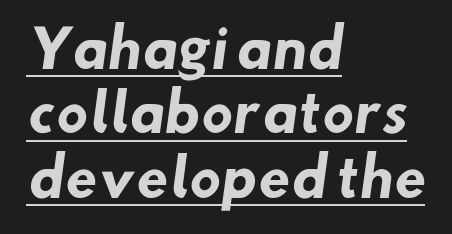
The image shows 52 px heavy sans-serif type; set left-aligned, line spacing 1.24x, normal letter spacing, underlined; low stroke contrast and a small x-height.
